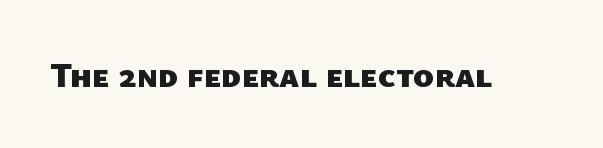
{"serif": "no", "bold": "yes", "weight": "heavy", "width": "normal", "stroke_contrast": "low", "x_height": "medium", "monospaced": "no", "underline": "no", "letter_spacing": "normal", "letter_spacing_em": 0.0, "glyph_px": 35}
